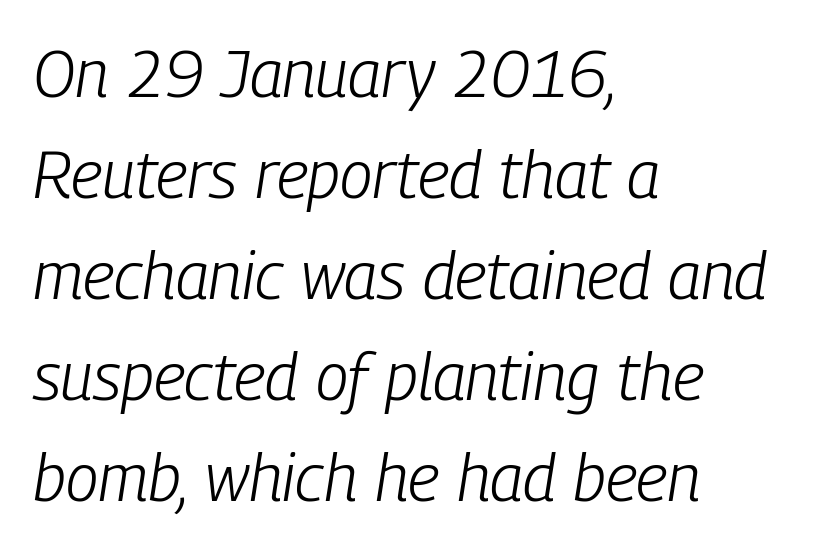
Heaviness? Minimal to ordinary, like unemphasized prose. The lines are quadded left. Successive baselines arrive at the customary interval. Honestly, the letter spacing is just normal — you wouldn't notice it. Is this a fixed-width face? No — the glyphs have proportional, varying widths. Plain, unruled lines of type.
